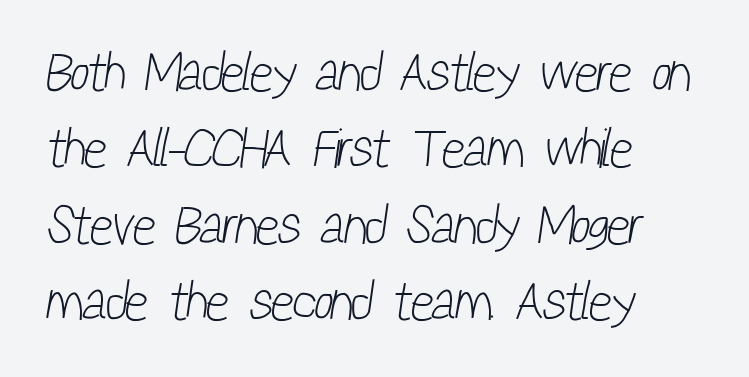
One glance says typical: line gaps are just what's usual. Stem width sits at or under what a default text font uses. The zone under the glyphs is completely vacant. Looks like regular typesetting: each glyph gets only the width it needs. Nope, no serifs anywhere on these letters. Each word holds together tightly as a unit, with standard inter-letter gaps.
